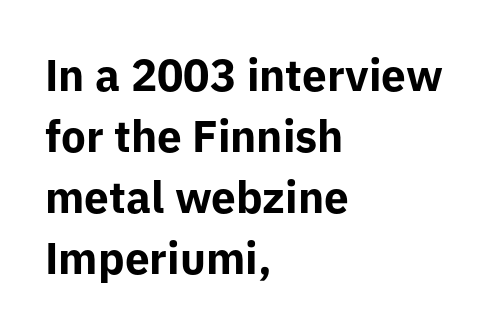
Serif or sans? Sans — the stroke terminals are bare. Chunky letters — that's bold for sure. This sample has the flowing, uneven cadence of proportional lettering. The type sits square on the baseline with zero lean. Every row of glyphs begins at an identical x-position on the left. Nothing unusual about the tracking: characters are spaced as the font intends.
